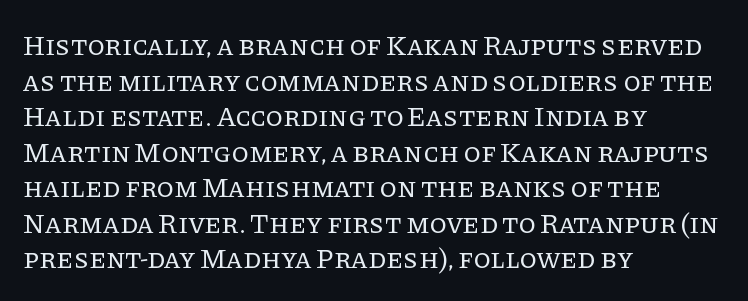
The image shows 28 px regular-weight serif type, upright; set left-aligned, normal line spacing (1.27x), normal letter spacing, not underlined; low stroke contrast and a large x-height.
